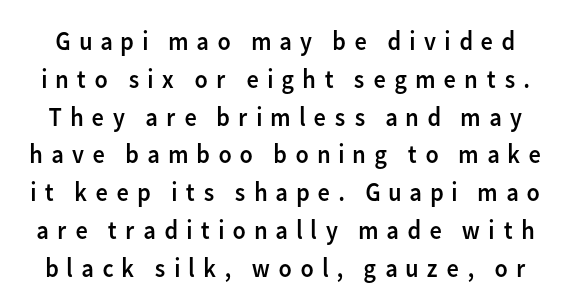
The image shows 27 px text type, upright; set normal line spacing (1.4x), unusually wide letter spacing (+0.27 em), not underlined.
